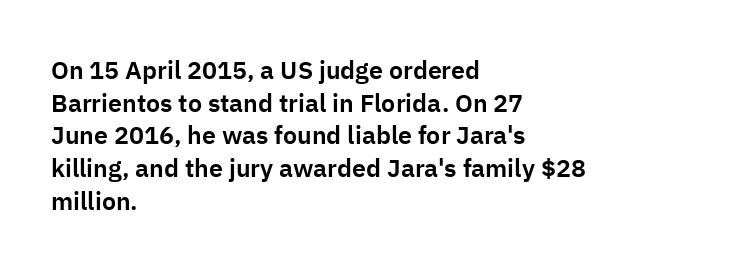
The image shows 25 px text type, upright; set left-aligned, normal line spacing (1.31x), normal letter spacing, not underlined.
